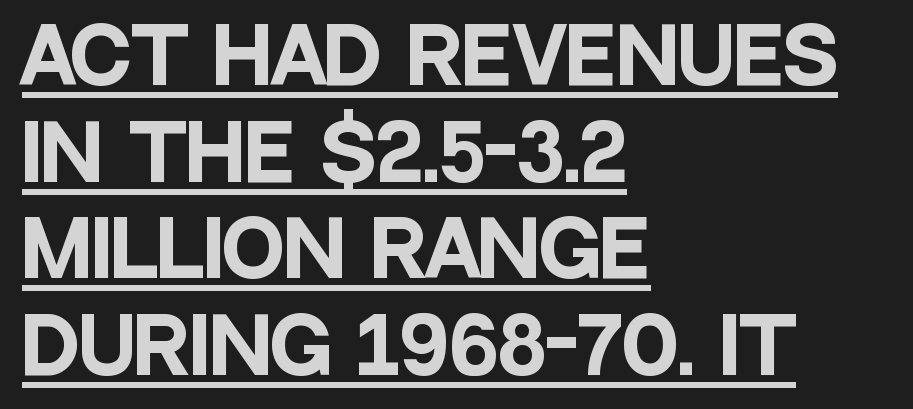
Classification — sans serif. Whoever set this chose a conventional vertical rhythm. These lines are set flush left with a ragged right edge. Descenders here cross a horizontal rule under the line. The letters stand straight up with perfectly vertical stems. The tracking reads as untouched default to a designer's eye.
